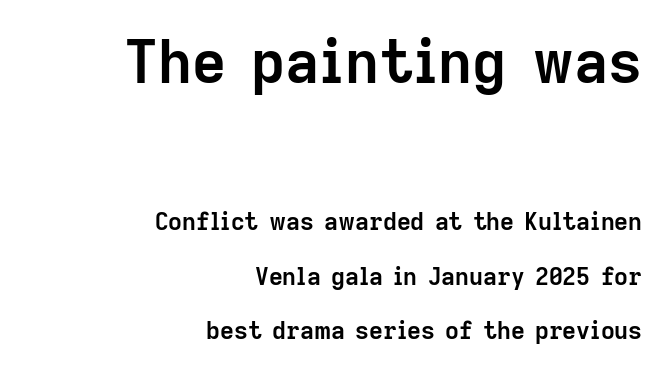
Q: Is the text bold? A: Yes.
Q: Is the text italic (slanted)? A: No, it is upright.
Q: Is the typeface a serif or a sans-serif typeface? A: Sans-serif.
Q: Is the text underlined? A: No.
Q: How is the paragraph aligned? A: Right-aligned.
Q: Is the spacing between letters normal or unusually wide? A: Normal.
Q: Is the spacing between lines tight, normal or loose? A: Loose.
Q: Which block of text is set in a larger size, the first (top) or the second (bottom)? A: The first (top) one.
Q: Width (condensed, normal, or wide)? A: Normal.
Q: Stroke contrast? A: Low.
Q: x-height? A: Medium.
Q: Monospaced? A: No.
